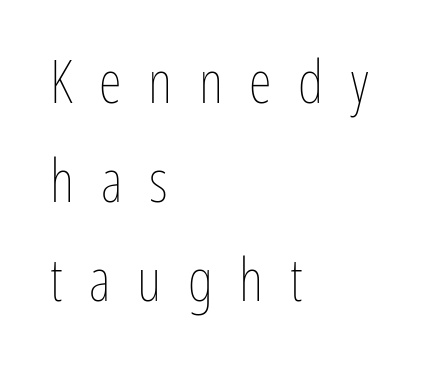
Q: Is the text bold? A: No.
Q: Is the text italic (slanted)? A: No, it is upright.
Q: Is the text underlined? A: No.
Q: How is the paragraph aligned? A: Left-aligned.
Q: Is the spacing between letters normal or unusually wide? A: Unusually wide.
Q: Is the spacing between lines tight, normal or loose? A: Normal.
Q: Width (condensed, normal, or wide)? A: Condensed.
Q: Stroke contrast? A: Low.
Q: x-height? A: Medium.
Q: Monospaced? A: No.
